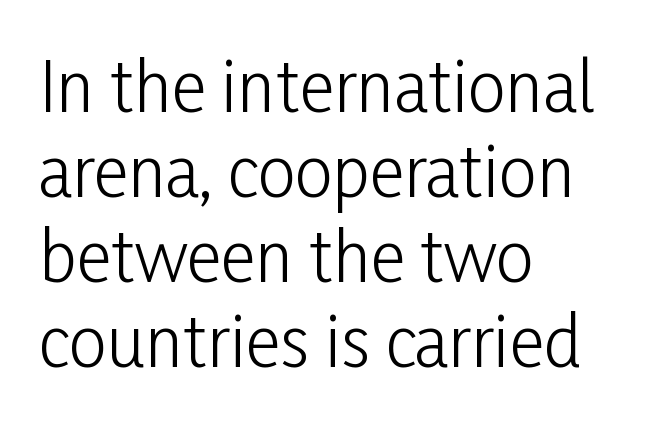
Q: Is the text bold? A: No.
Q: Is the text italic (slanted)? A: No, it is upright.
Q: Is the typeface a serif or a sans-serif typeface? A: Sans-serif.
Q: Is the text underlined? A: No.
Q: How is the paragraph aligned? A: Left-aligned.
Q: Is the spacing between letters normal or unusually wide? A: Normal.
Q: Is the spacing between lines tight, normal or loose? A: Normal.
Q: Width (condensed, normal, or wide)? A: Condensed.
Q: Stroke contrast? A: Low.
Q: x-height? A: Medium.
Q: Monospaced? A: No.
